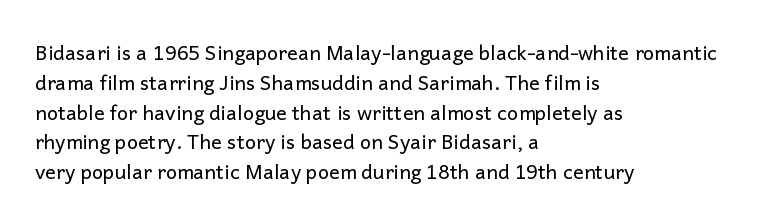
Rule under the text: the space is simply empty. Upright lettering throughout. This rendering leaves character spacing at its baseline value. If you drew a ruler down the left edge, every line would touch it. Is there much room between lines? A standard amount, neither cramped nor airy. This reads as an unemphasized weight, regular at the heaviest.
